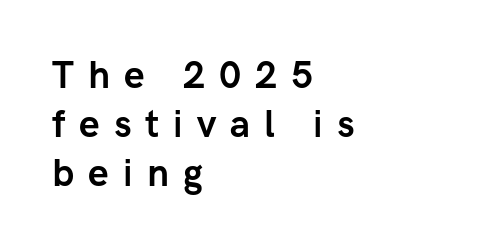
Nothing sits at the stroke ends, so this counts as sans-serif. Upright lettering throughout. Between one letter and the next there's a generous, obvious gap. The lines sit at an ordinary, default distance from one another.
